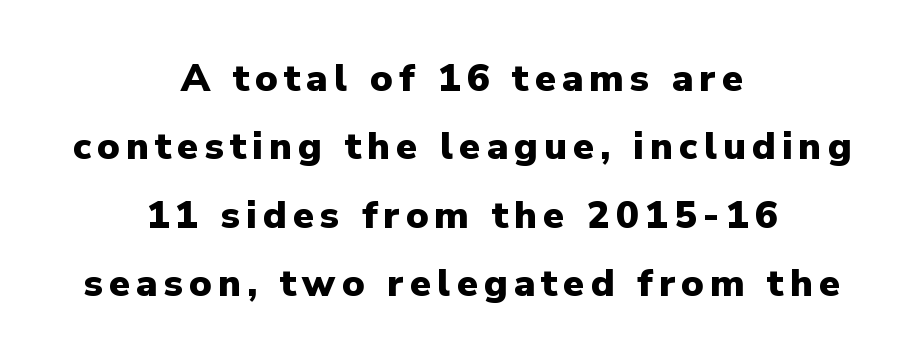
{"serif": "no", "italic": "no", "bold": "yes", "weight": "heavy", "width": "normal", "stroke_contrast": "low", "x_height": "medium", "monospaced": "no", "underline": "no", "align": "center", "line_spacing_ratio": 1.8, "glyph_px": 38}
